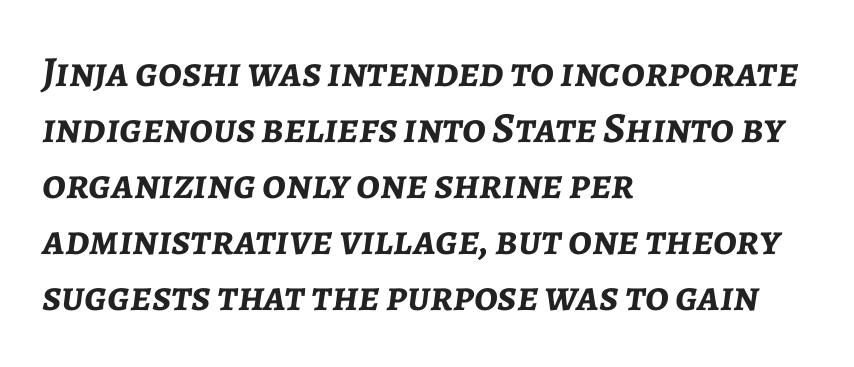
{"italic": "yes", "lean": "right", "slant_degrees": 7, "bold": "yes", "weight": "semibold", "width": "normal", "stroke_contrast": "low", "x_height": "medium", "monospaced": "no", "underline": "no", "align": "left", "line_spacing": "normal", "line_spacing_ratio": 1.3, "letter_spacing": "normal", "letter_spacing_em": 0.0, "glyph_px": 43}
